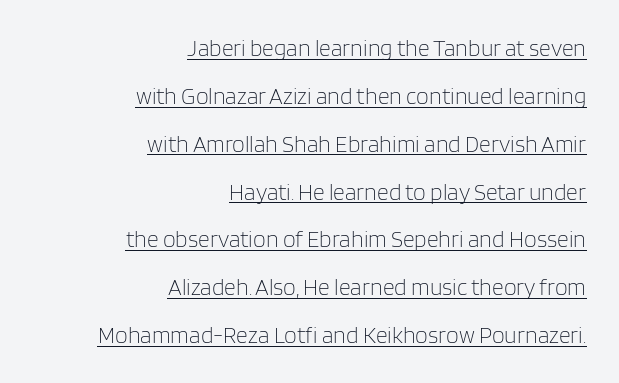
You can tell it's not italic because the verticals are truly vertical. Summary of vertical rhythm: relaxed, with wide interline spacing. Every word sits above its own underline. Weight: in the light-to-regular range. In terms of letterspacing, this is plain default setting.
